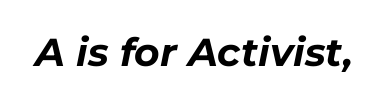
The image shows 39 px bold type, italic (leaning right); set normal letter spacing, not underlined; low stroke contrast and a medium x-height.
